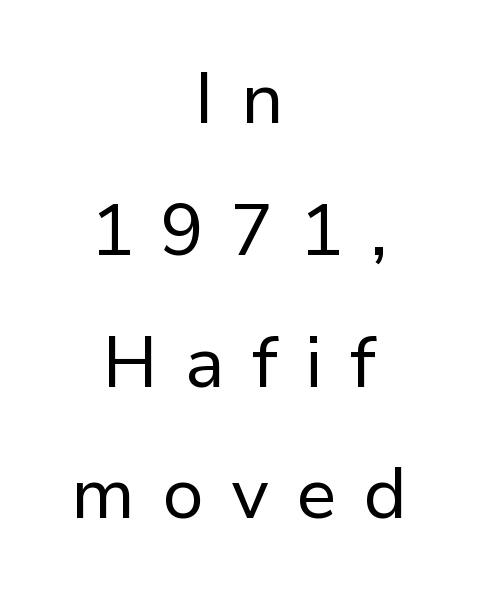
Q: Is the text bold? A: No.
Q: Is the text italic (slanted)? A: No, it is upright.
Q: Is the typeface a serif or a sans-serif typeface? A: Sans-serif.
Q: Is the text underlined? A: No.
Q: How is the paragraph aligned? A: Centered.
Q: Is the spacing between letters normal or unusually wide? A: Unusually wide.
Q: Width (condensed, normal, or wide)? A: Normal.
Q: Stroke contrast? A: Low.
Q: x-height? A: Medium.
Q: Monospaced? A: No.
